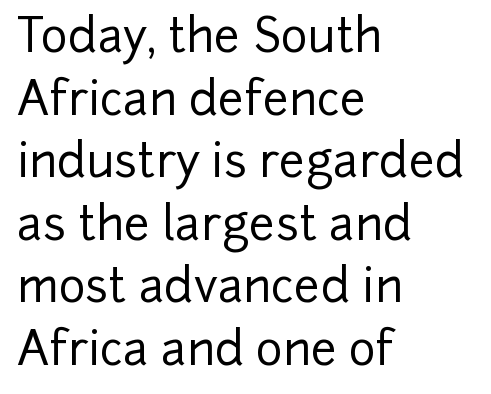
Q: Is the text italic (slanted)? A: No, it is upright.
Q: Is the typeface a serif or a sans-serif typeface? A: Sans-serif.
Q: Is the text underlined? A: No.
Q: How is the paragraph aligned? A: Left-aligned.
Q: Is the spacing between letters normal or unusually wide? A: Normal.
Q: Is the spacing between lines tight, normal or loose? A: Normal.
Q: Width (condensed, normal, or wide)? A: Normal.
Q: Stroke contrast? A: Low.
Q: x-height? A: Medium.
Q: Monospaced? A: No.
